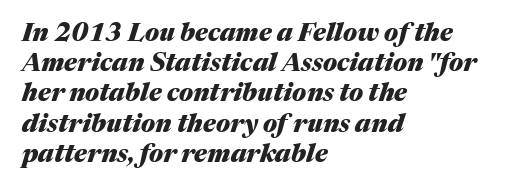
The image shows 25 px bold type, italic (leaning right); set left-aligned, line spacing 1.21x, normal letter spacing, not underlined.
